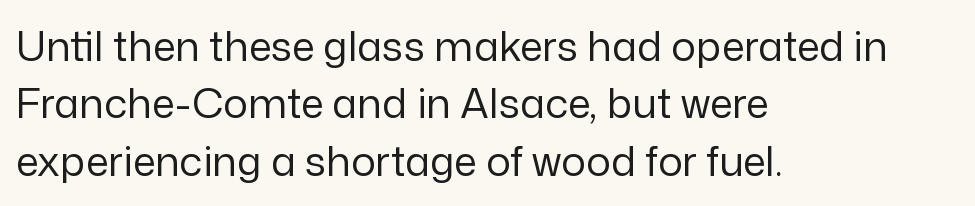
Q: Is the text bold? A: No.
Q: Is the text italic (slanted)? A: No, it is upright.
Q: Is the typeface a serif or a sans-serif typeface? A: Sans-serif.
Q: Is the text underlined? A: No.
Q: How is the paragraph aligned? A: Left-aligned.
Q: Is the spacing between letters normal or unusually wide? A: Normal.
Q: Is the spacing between lines tight, normal or loose? A: Normal.
Q: Width (condensed, normal, or wide)? A: Normal.
Q: Stroke contrast? A: Low.
Q: x-height? A: Medium.
Q: Monospaced? A: No.
